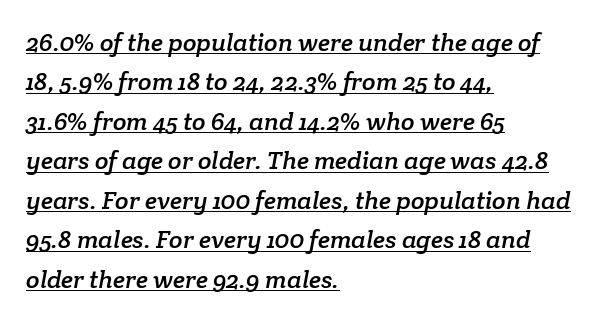
The image shows 25 px text type; set left-aligned, normal line spacing (1.58x), normal letter spacing, underlined.
